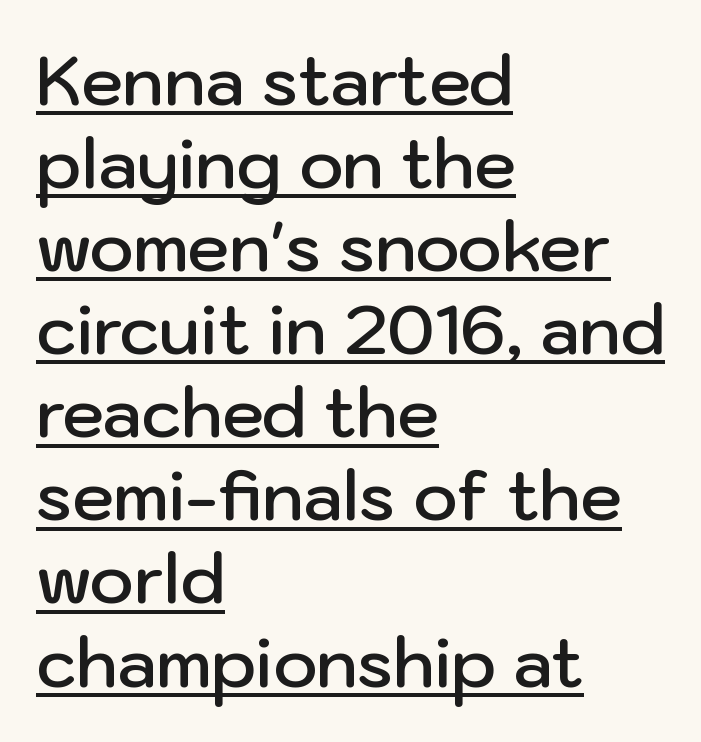
The image shows 67 px semibold sans-serif type, upright; set left-aligned, line spacing 1.24x, normal letter spacing, underlined; low stroke contrast and a medium x-height.
